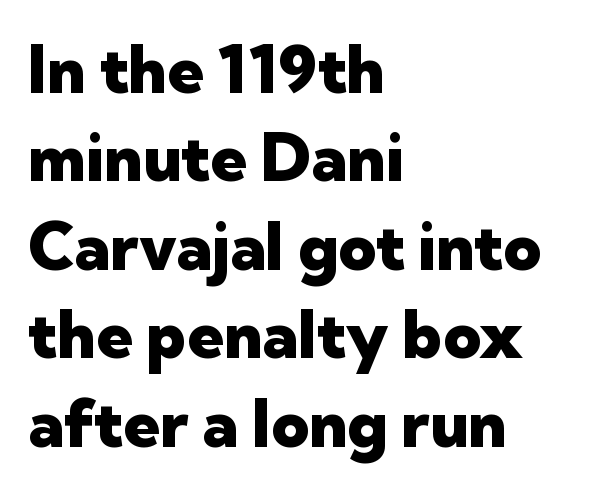
Every character sits straight up, as roman type does. A typesetter would call this zero additional tracking. Is there much room between lines? A standard amount, neither cramped nor airy. Plain, unruled lines of type.
